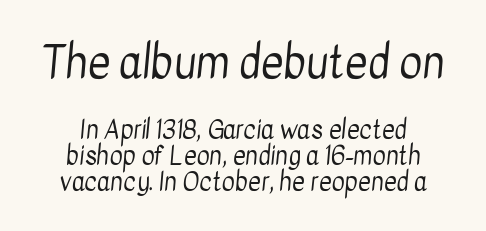
Q: Is the text bold? A: No.
Q: Is the typeface a serif or a sans-serif typeface? A: Sans-serif.
Q: Is the text underlined? A: No.
Q: How is the paragraph aligned? A: Centered.
Q: Is the spacing between letters normal or unusually wide? A: Normal.
Q: Is the spacing between lines tight, normal or loose? A: Tight.
Q: Which block of text is set in a larger size, the first (top) or the second (bottom)? A: The first (top) one.
Q: Width (condensed, normal, or wide)? A: Condensed.
Q: Stroke contrast? A: Low.
Q: x-height? A: Medium.
Q: Monospaced? A: No.
